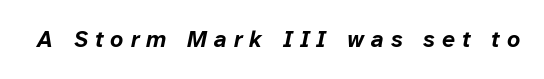
The image shows 23 px bold type, italic (leaning right); set unusually wide letter spacing (+0.3 em), not underlined.
